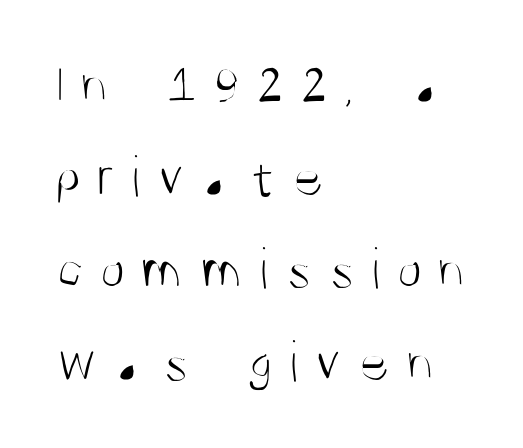
The image shows 59 px light, condensed sans-serif type, upright; set left-aligned, normal line spacing (1.57x), unusually wide letter spacing (+0.27 em), not underlined; medium stroke contrast and a large x-height.
